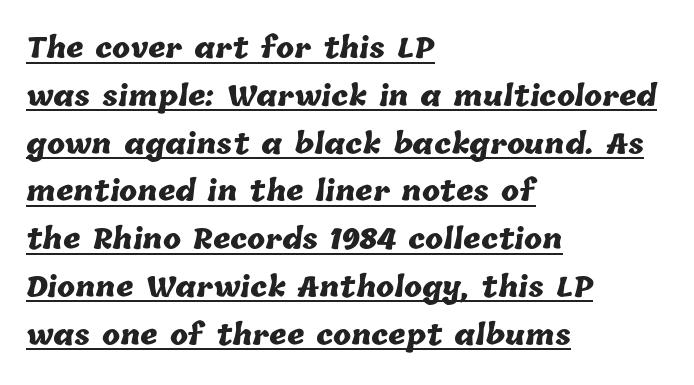
Q: Is the text bold? A: Yes.
Q: Is the text underlined? A: Yes.
Q: How is the paragraph aligned? A: Left-aligned.
Q: Is the spacing between letters normal or unusually wide? A: Normal.
